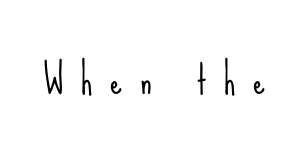
{"serif": "no", "italic": "no", "bold": "no", "weight": "light", "width": "condensed", "stroke_contrast": "low", "x_height": "small", "monospaced": "no", "underline": "no", "letter_spacing": "wide", "letter_spacing_em": 0.47, "glyph_px": 38}
